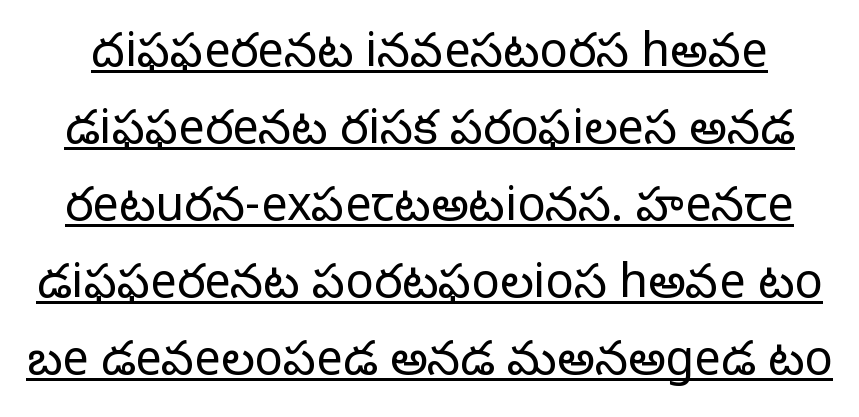
{"serif": "no", "italic": "no", "bold": "no", "weight": "light", "width": "normal", "stroke_contrast": "low", "x_height": "medium", "monospaced": "no", "underline": "yes", "line_spacing": "normal", "line_spacing_ratio": 1.64, "letter_spacing": "normal", "letter_spacing_em": 0.0, "glyph_px": 47}
